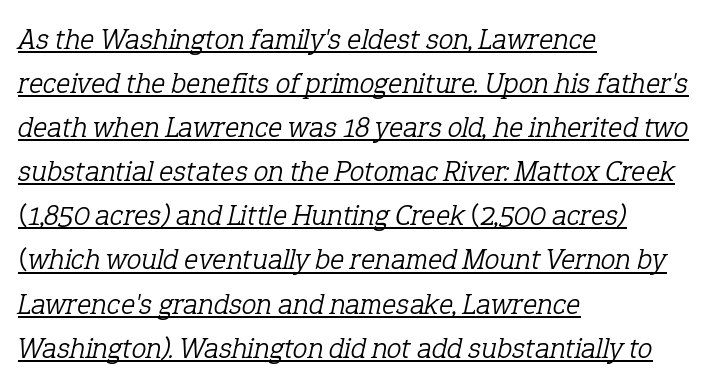
{"serif": "yes", "italic": "yes", "lean": "right", "slant_degrees": 12, "bold": "no", "weight": "light", "width": "normal", "stroke_contrast": "low", "x_height": "medium", "monospaced": "no", "underline": "yes", "align": "left", "line_spacing": "normal", "line_spacing_ratio": 1.47, "letter_spacing": "normal", "letter_spacing_em": 0.0, "glyph_px": 30}
